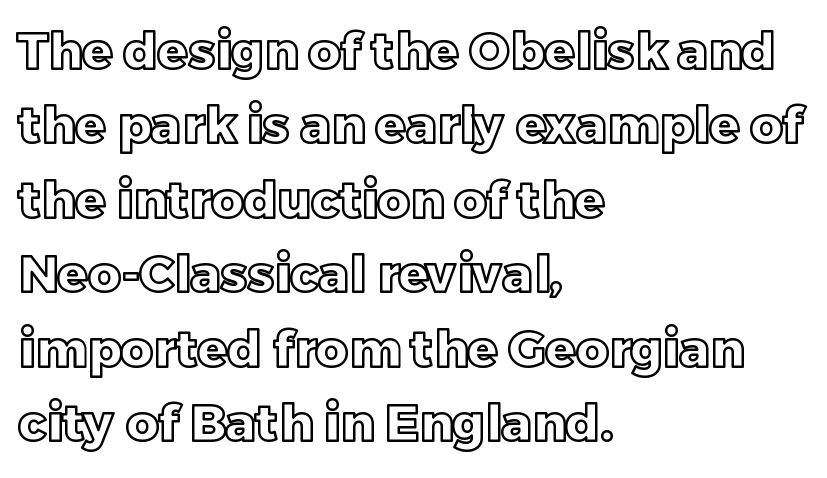
The image shows 50 px text type, upright; set left-aligned, normal line spacing (1.49x), normal letter spacing, not underlined; a large x-height.
